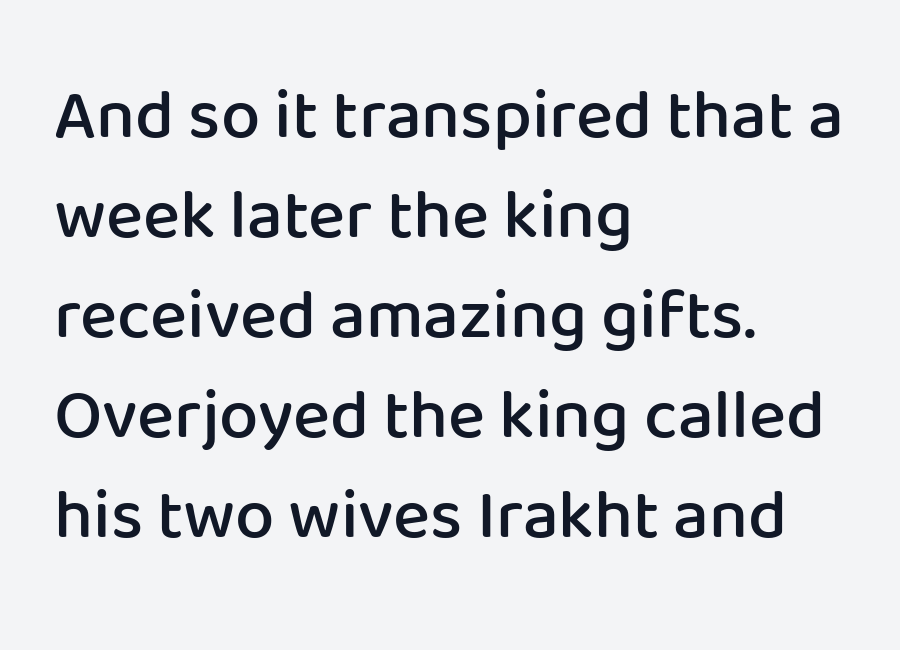
Q: Is the text bold? A: Semi-bold.
Q: Is the text italic (slanted)? A: No, it is upright.
Q: Is the typeface a serif or a sans-serif typeface? A: Sans-serif.
Q: Is the text underlined? A: No.
Q: How is the paragraph aligned? A: Left-aligned.
Q: Is the spacing between letters normal or unusually wide? A: Normal.
Q: Is the spacing between lines tight, normal or loose? A: Normal.
Q: Width (condensed, normal, or wide)? A: Normal.
Q: Stroke contrast? A: Low.
Q: x-height? A: Medium.
Q: Monospaced? A: No.
